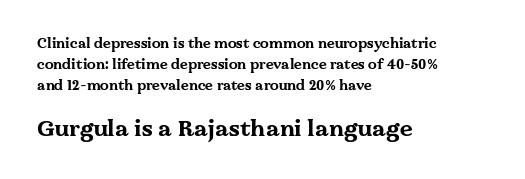
The image shows 23 px bold type, upright; set left-aligned, normal line spacing (1.49x), normal letter spacing, not underlined; the second (bottom) block is 1.64x larger.
